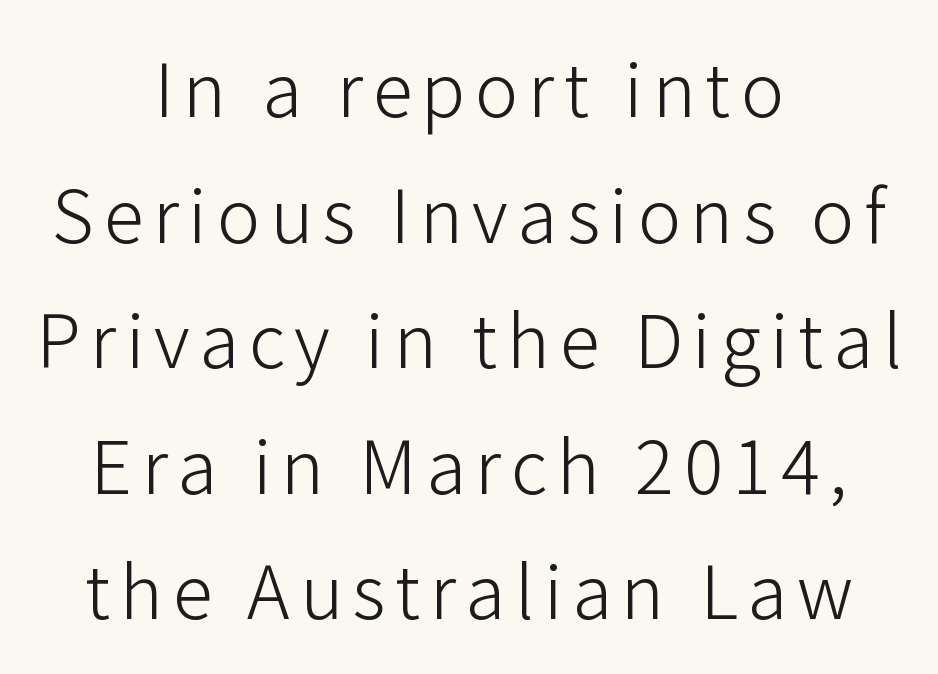
Q: Is the text bold? A: No.
Q: Is the text italic (slanted)? A: No, it is upright.
Q: Is the typeface a serif or a sans-serif typeface? A: Sans-serif.
Q: Is the text underlined? A: No.
Q: How is the paragraph aligned? A: Centered.
Q: Width (condensed, normal, or wide)? A: Normal.
Q: Stroke contrast? A: Low.
Q: x-height? A: Medium.
Q: Monospaced? A: No.
